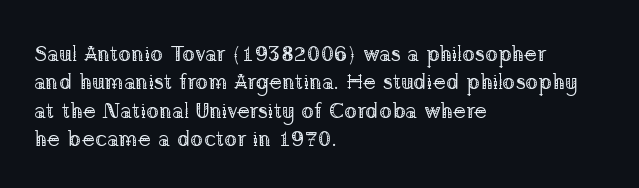
Rule under the text: the space is simply empty. Honestly, the letter spacing is just normal — you wouldn't notice it. The font's upright variant was chosen for this text. The strokes are not fattened; the text isn't bold. Layout note: lines flush left. The designer left line spacing at the default.
